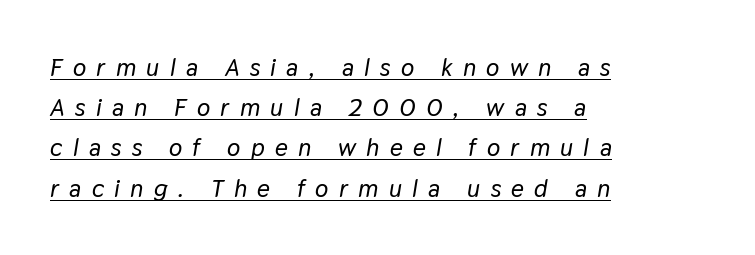
Line starts are locked; line ends wander. This rendering features underlined lettering. Glyph-to-glyph distance is far greater than everyday printed text. Compared with typical paragraphs, the rows here are spaced about the same. You can tell it's italic because the verticals aren't actually vertical.
